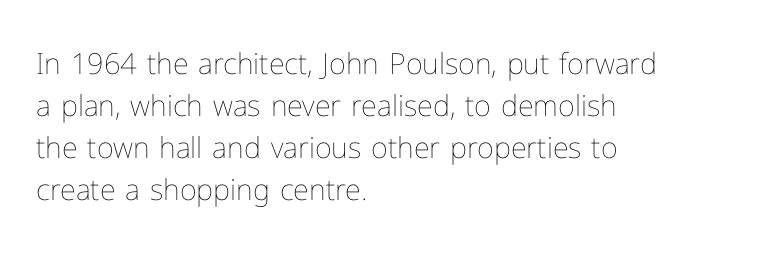
The image shows 29 px thin type, upright; set left-aligned, normal line spacing (1.45x), normal letter spacing, not underlined; low stroke contrast and a medium x-height.
